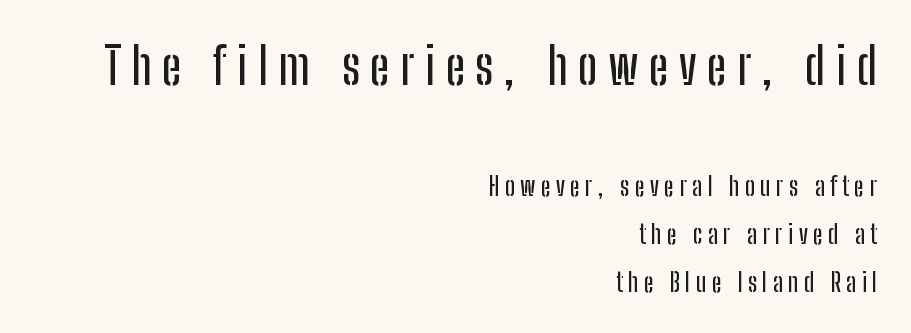
Q: Is the text italic (slanted)? A: No, it is upright.
Q: Is the typeface a serif or a sans-serif typeface? A: Sans-serif.
Q: Is the text underlined? A: No.
Q: How is the paragraph aligned? A: Right-aligned.
Q: Is the spacing between letters normal or unusually wide? A: Unusually wide.
Q: Which block of text is set in a larger size, the first (top) or the second (bottom)? A: The first (top) one.
Q: Width (condensed, normal, or wide)? A: Condensed.
Q: Stroke contrast? A: Low.
Q: x-height? A: Medium.
Q: Monospaced? A: No.
